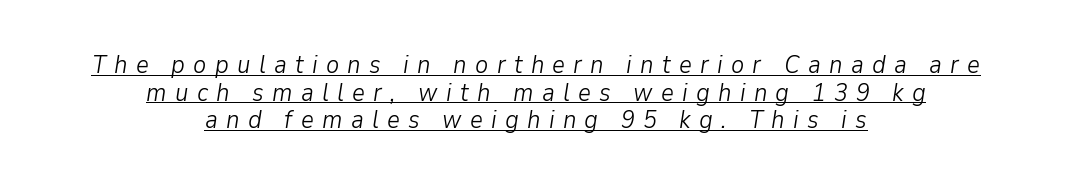
Is the type slanted? Yes — the strokes lean at a clear angle. These lines stack symmetrically, like a column narrowing and widening about its center. Beneath each row of characters lies a ruled line. Each stroke keeps to a modest, everyday thickness or less.
